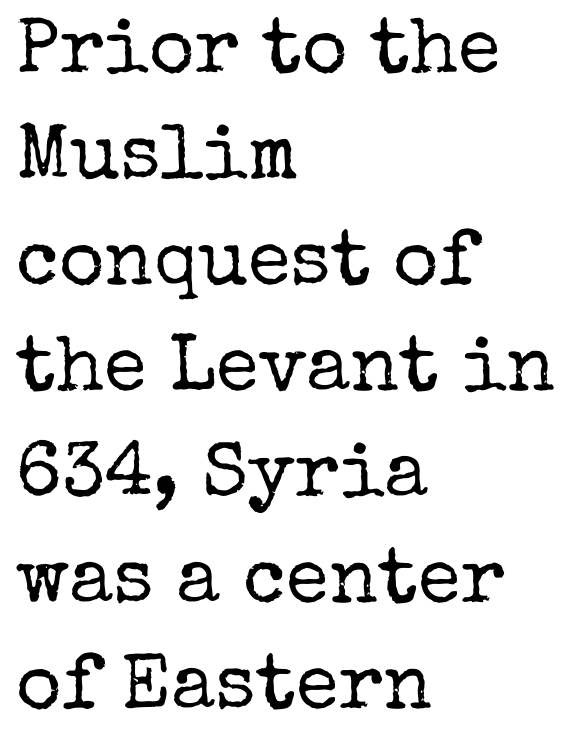
Q: Is the text bold? A: No.
Q: Is the text italic (slanted)? A: No, it is upright.
Q: Is the typeface a serif or a sans-serif typeface? A: Serif.
Q: Is the text underlined? A: No.
Q: How is the paragraph aligned? A: Left-aligned.
Q: Is the spacing between letters normal or unusually wide? A: Normal.
Q: Is the spacing between lines tight, normal or loose? A: Normal.
Q: Width (condensed, normal, or wide)? A: Normal.
Q: Stroke contrast? A: Low.
Q: x-height? A: Medium.
Q: Monospaced? A: No.
